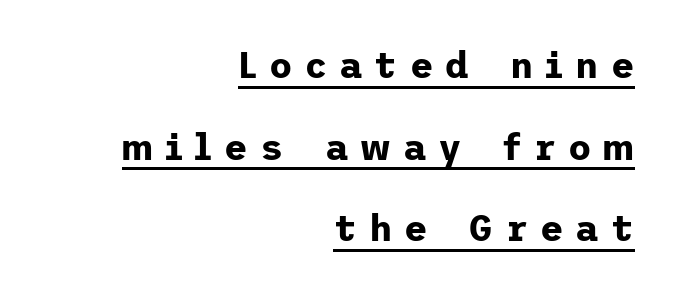
{"serif": "no", "italic": "no", "bold": "yes", "weight": "bold", "width": "normal", "stroke_contrast": "low", "x_height": "medium", "underline": "yes", "align": "right", "line_spacing": "loose", "line_spacing_ratio": 2.27, "letter_spacing": "wide", "letter_spacing_em": 0.33, "glyph_px": 36}
